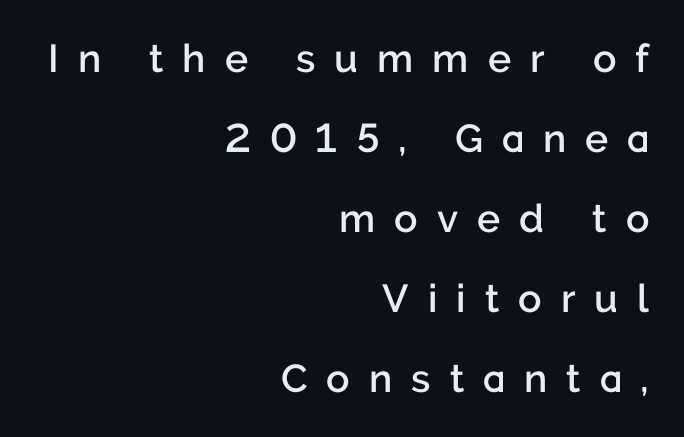
{"serif": "no", "italic": "no", "bold": "semi", "weight": "semibold", "width": "normal", "stroke_contrast": "low", "x_height": "medium", "monospaced": "no", "underline": "no", "align": "right", "line_spacing": "loose", "line_spacing_ratio": 2.05, "letter_spacing": "wide", "letter_spacing_em": 0.49, "glyph_px": 39}
